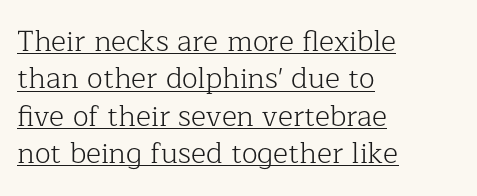
The image shows 29 px light serif type, upright; set left-aligned, normal line spacing (1.29x), normal letter spacing, underlined; low stroke contrast and a medium x-height.
